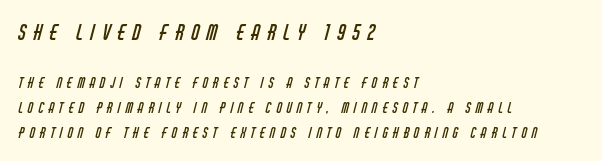
{"bold": "no", "underline": "no", "align": "left", "line_spacing_ratio": 1.81, "letter_spacing": "wide", "letter_spacing_em": 0.35, "larger_block": "first", "size_ratio": 1.5, "glyph_px": 21}
